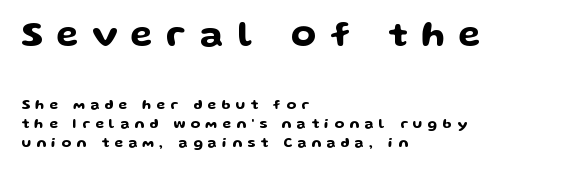
The image shows 36 px wide sans-serif type, upright; set left-aligned, normal line spacing (1.36x), unusually wide letter spacing (+0.38 em), not underlined; the first (top) block is 2.57x larger; low stroke contrast and a medium x-height.
